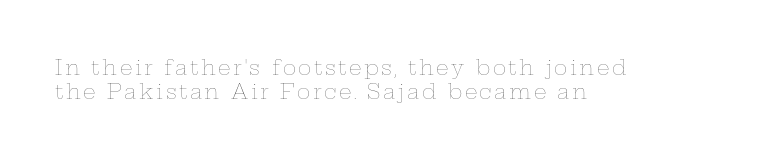
{"italic": "no", "bold": "no", "underline": "no", "align": "left", "line_spacing_ratio": 1.19, "glyph_px": 20}
